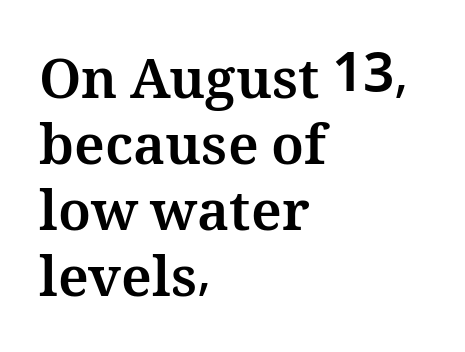
A classic flush-left, rag-right setting is used for this passage. Looks like regular typesetting: each glyph gets only the width it needs. Is the type bold? Yes — the strokes are clearly thick and heavy. The letters stand straight up with perfectly vertical stems. Default kerning and tracking; the words read as compact shapes. Words float on clear page, feet unadorned.
